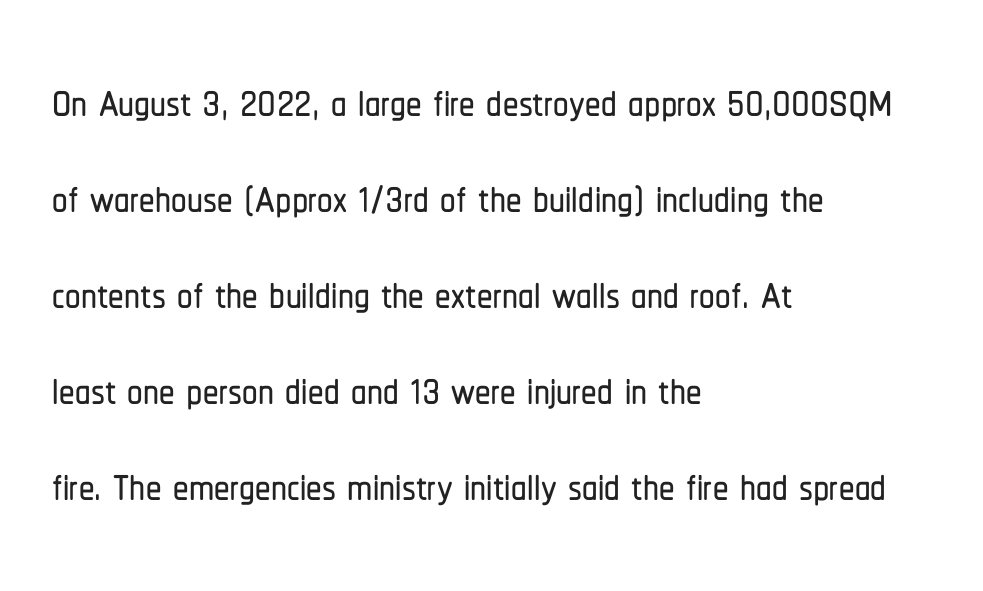
{"serif": "no", "italic": "no", "width": "condensed", "stroke_contrast": "low", "x_height": "medium", "monospaced": "no", "underline": "no", "align": "left", "line_spacing": "normal", "line_spacing_ratio": 1.55, "letter_spacing": "normal", "letter_spacing_em": 0.0, "glyph_px": 62}
